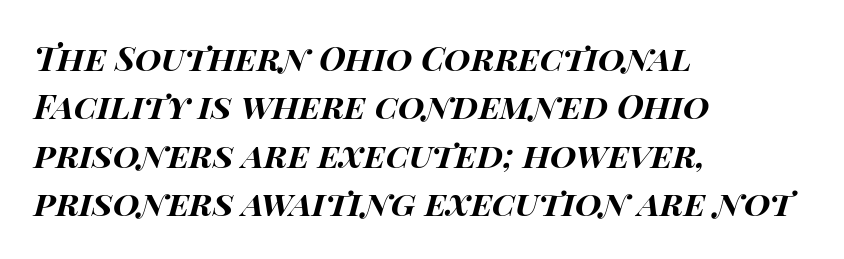
{"italic": "yes", "lean": "right", "slant_degrees": 15, "bold": "yes", "weight": "bold", "width": "wide", "stroke_contrast": "high", "x_height": "large", "monospaced": "no", "underline": "no", "align": "left", "line_spacing": "normal", "line_spacing_ratio": 1.42, "letter_spacing": "normal", "letter_spacing_em": 0.0, "glyph_px": 34}
